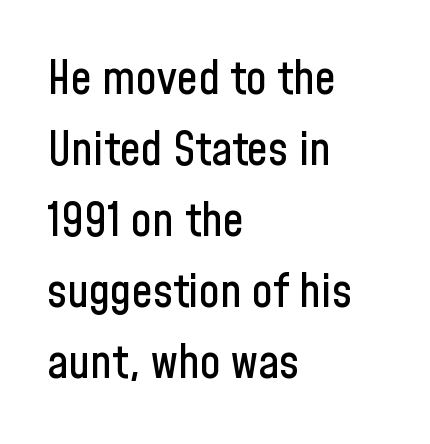
{"serif": "no", "italic": "no", "width": "condensed", "stroke_contrast": "low", "x_height": "medium", "monospaced": "no", "underline": "no", "align": "left", "line_spacing": "normal", "line_spacing_ratio": 1.51, "letter_spacing": "normal", "letter_spacing_em": 0.0, "glyph_px": 47}
